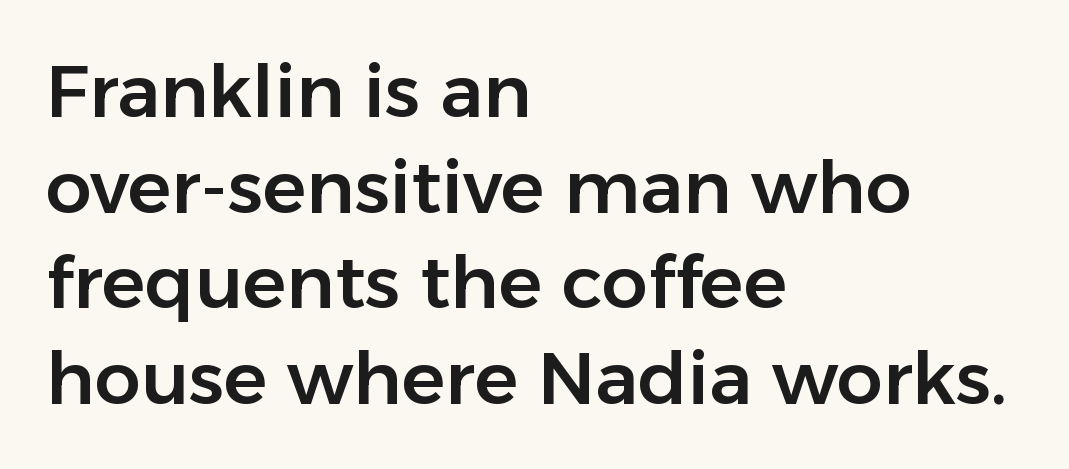
Q: Is the text italic (slanted)? A: No, it is upright.
Q: Is the typeface a serif or a sans-serif typeface? A: Sans-serif.
Q: Is the text underlined? A: No.
Q: How is the paragraph aligned? A: Left-aligned.
Q: Is the spacing between letters normal or unusually wide? A: Normal.
Q: Is the spacing between lines tight, normal or loose? A: Normal.
Q: Width (condensed, normal, or wide)? A: Normal.
Q: Stroke contrast? A: Low.
Q: x-height? A: Medium.
Q: Monospaced? A: No.
